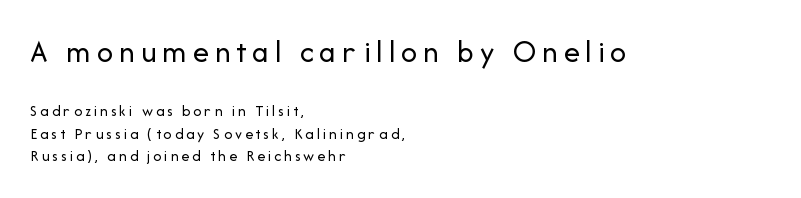
The text was rendered using a sans face with plain stroke endings. Caption: upper text group enlarged, lower text group reduced. Casual observation: everything's shoved over to the left. Is this a heavy cut? Hardly; it is regular or lighter.
